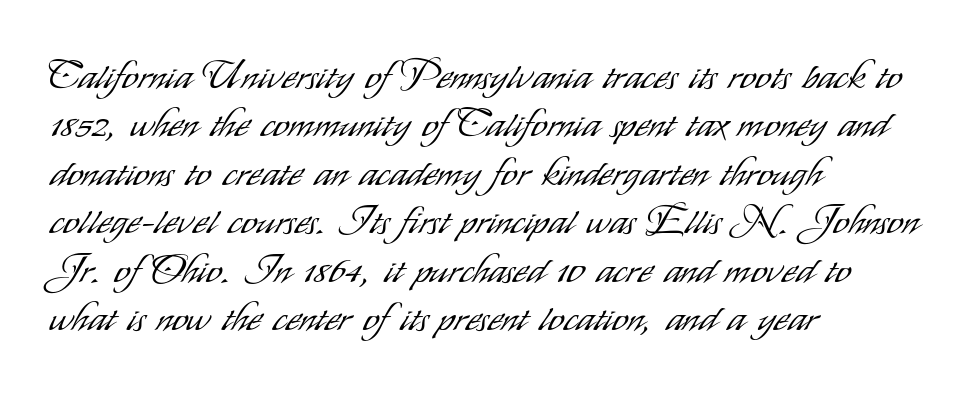
The image shows 40 px light, condensed sans-serif type; set left-aligned, line spacing 1.21x, normal letter spacing, not underlined; low stroke contrast and a small x-height.
